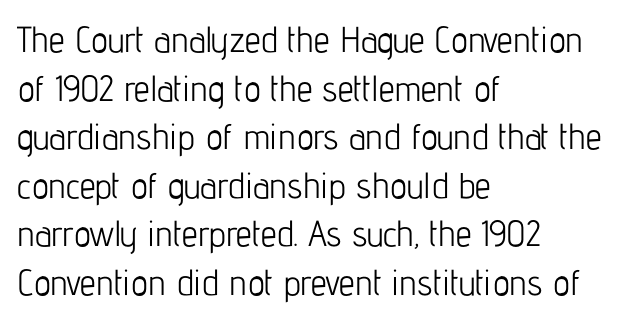
The image shows 36 px light, condensed sans-serif type, upright; set left-aligned, normal line spacing (1.35x), normal letter spacing, not underlined; low stroke contrast and a medium x-height.
